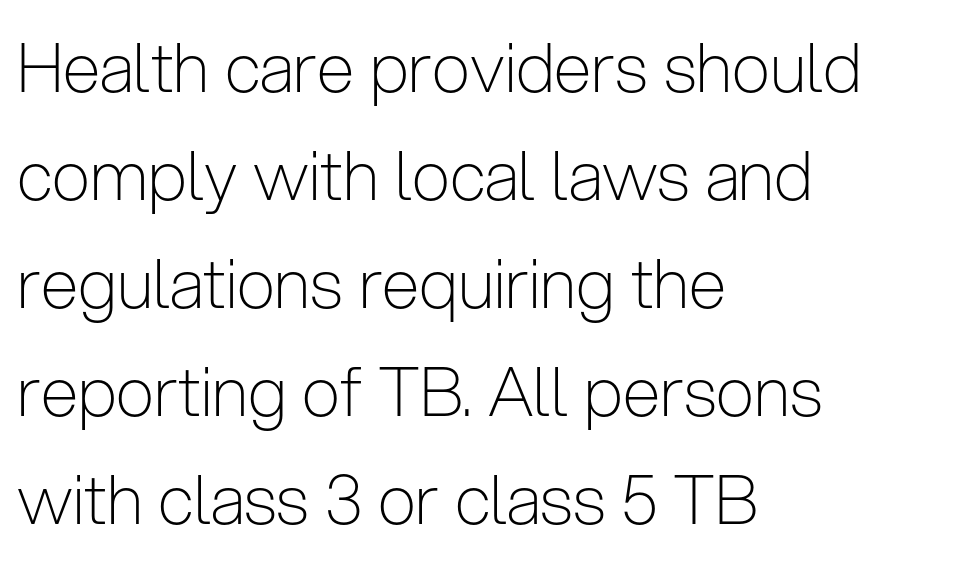
Q: Is the text bold? A: No.
Q: Is the text italic (slanted)? A: No, it is upright.
Q: Is the typeface a serif or a sans-serif typeface? A: Sans-serif.
Q: Is the text underlined? A: No.
Q: How is the paragraph aligned? A: Left-aligned.
Q: Is the spacing between letters normal or unusually wide? A: Normal.
Q: Is the spacing between lines tight, normal or loose? A: Normal.
Q: Width (condensed, normal, or wide)? A: Condensed.
Q: Stroke contrast? A: Low.
Q: x-height? A: Medium.
Q: Monospaced? A: No.
